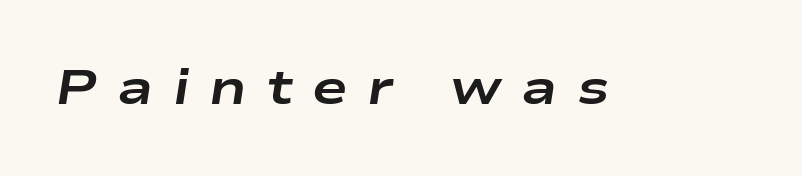
Q: Is the text bold? A: Yes.
Q: Is the text italic (slanted)? A: Yes, it leans right by about 9 degrees.
Q: Is the text underlined? A: No.
Q: Is the spacing between letters normal or unusually wide? A: Unusually wide.
Q: Width (condensed, normal, or wide)? A: Wide.
Q: Stroke contrast? A: Low.
Q: x-height? A: Medium.
Q: Monospaced? A: No.
